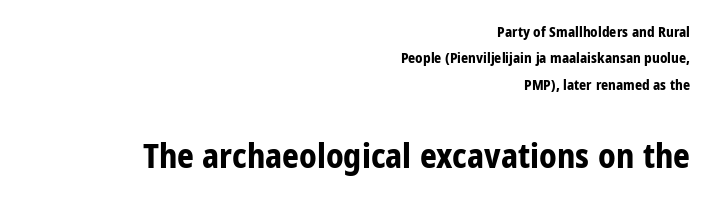
The specimen omits any rule beneath the text block's lines. Vertical strokes here are truly vertical. This is heavy type, rendered in bold. The rag falls on the left side of this text block.
